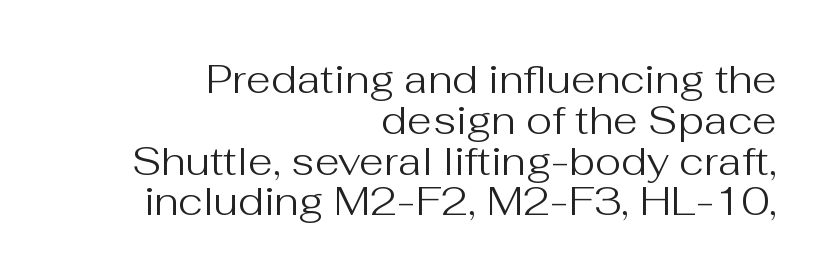
{"serif": "no", "italic": "no", "bold": "no", "weight": "regular", "width": "normal", "stroke_contrast": "medium", "x_height": "medium", "monospaced": "no", "underline": "no", "align": "right", "line_spacing": "tight", "line_spacing_ratio": 1.02, "letter_spacing": "normal", "letter_spacing_em": 0.0, "glyph_px": 40}
